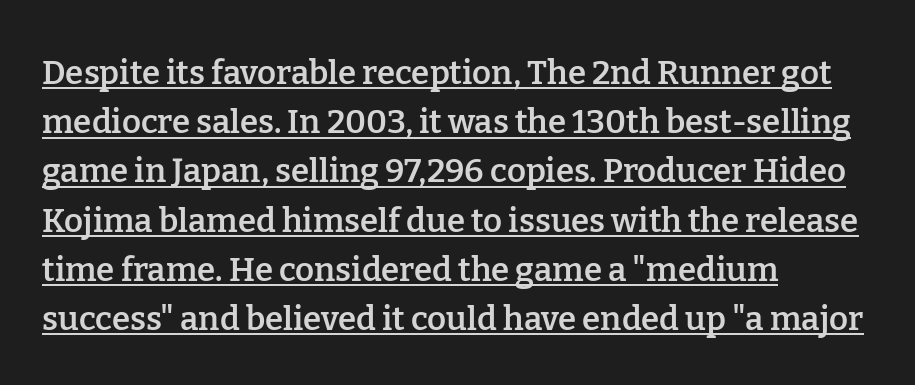
{"serif": "yes", "italic": "no", "bold": "semi", "weight": "semibold", "width": "normal", "stroke_contrast": "low", "x_height": "medium", "monospaced": "no", "underline": "yes", "align": "left", "line_spacing": "normal", "line_spacing_ratio": 1.49, "letter_spacing": "normal", "letter_spacing_em": 0.0, "glyph_px": 33}
